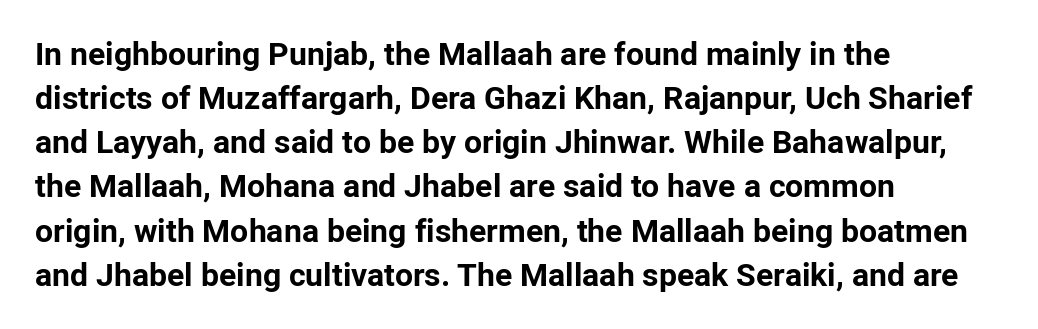
The line texture is even and compact thanks to regular tracking. Pretty heavy lettering here — definitely bold. These lines are rendered in a variable-pitch font. In terms of letterform style, serifs are entirely absent.
